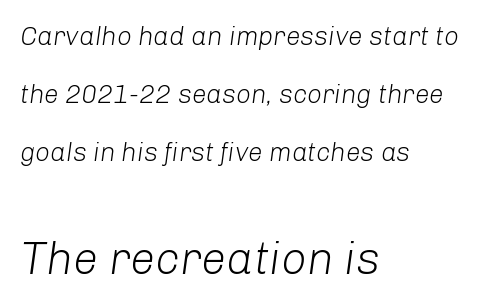
Q: Is the text bold? A: No.
Q: Is the text italic (slanted)? A: Yes, it leans right by about 8 degrees.
Q: Is the text underlined? A: No.
Q: How is the paragraph aligned? A: Left-aligned.
Q: Is the spacing between letters normal or unusually wide? A: Normal.
Q: Is the spacing between lines tight, normal or loose? A: Loose.
Q: Which block of text is set in a larger size, the first (top) or the second (bottom)? A: The second (bottom) one.
Q: Width (condensed, normal, or wide)? A: Normal.
Q: Stroke contrast? A: Low.
Q: x-height? A: Medium.
Q: Monospaced? A: No.
